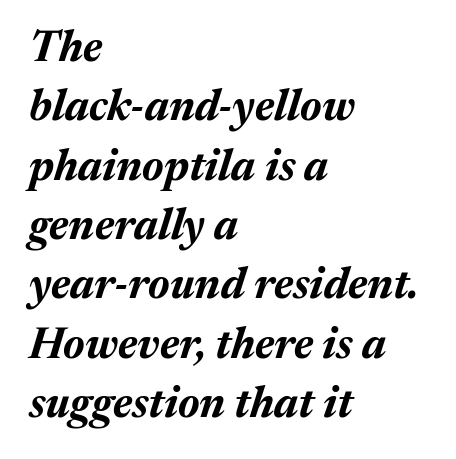
{"italic": "yes", "lean": "right", "slant_degrees": 17, "bold": "yes", "weight": "bold", "width": "normal", "stroke_contrast": "medium", "x_height": "medium", "monospaced": "no", "underline": "no", "align": "left", "line_spacing": "normal", "line_spacing_ratio": 1.38, "letter_spacing": "normal", "letter_spacing_em": 0.0, "glyph_px": 43}
